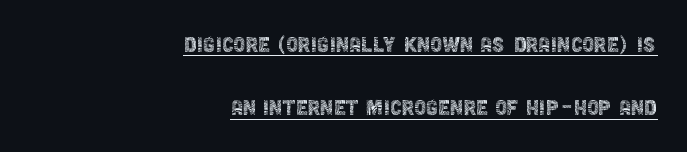
{"italic": "no", "bold": "no", "underline": "yes", "align": "right", "line_spacing": "loose", "line_spacing_ratio": 2.35, "letter_spacing": "normal", "letter_spacing_em": 0.0, "glyph_px": 27}
